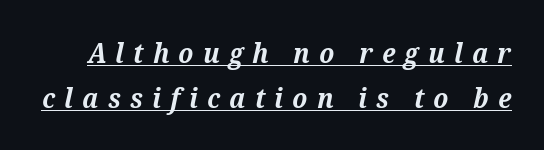
Bold? Absolutely — the strokes are thick and heavy. Compared with typical body copy, the letter spacing here is much looser. A typesetter would call this proportional, since set widths differ per character. You can tell it's italic because the verticals aren't actually vertical. What decoration does the sample have? An underline. The line-height multiplier appears to be the usual default.
